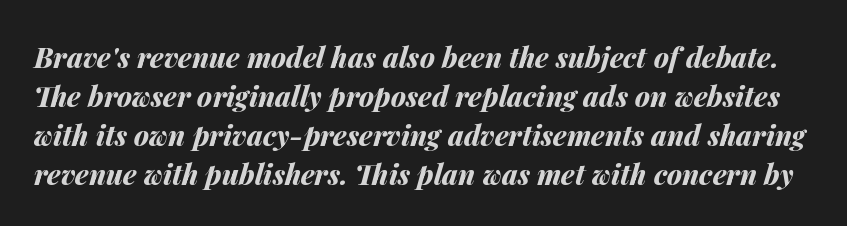
The image shows 28 px bold type, italic (leaning right); set normal line spacing (1.39x), normal letter spacing, not underlined; medium stroke contrast and a medium x-height.
